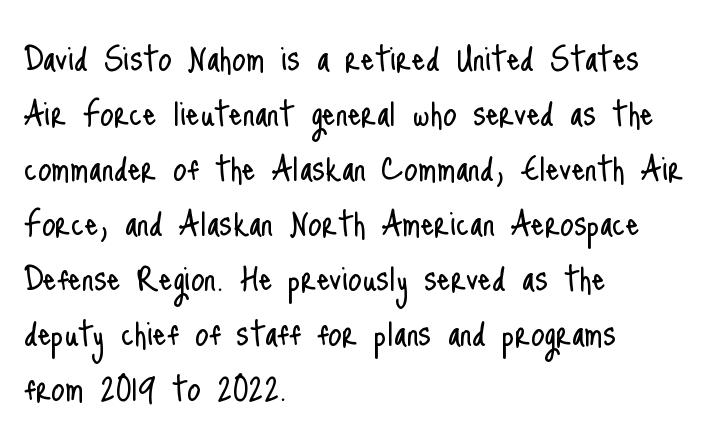
{"serif": "no", "italic": "no", "bold": "no", "weight": "light", "width": "condensed", "stroke_contrast": "low", "x_height": "small", "monospaced": "no", "underline": "no", "align": "left", "line_spacing": "normal", "line_spacing_ratio": 1.28, "letter_spacing": "normal", "letter_spacing_em": 0.0, "glyph_px": 43}
